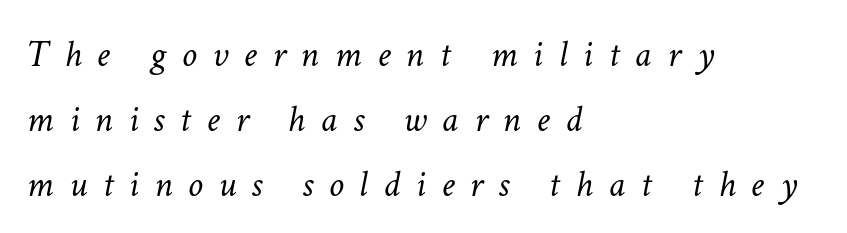
Q: Is the text bold? A: No.
Q: Is the text italic (slanted)? A: Yes, it leans right by about 11 degrees.
Q: Is the text underlined? A: No.
Q: How is the paragraph aligned? A: Left-aligned.
Q: Is the spacing between letters normal or unusually wide? A: Unusually wide.
Q: Width (condensed, normal, or wide)? A: Normal.
Q: Stroke contrast? A: Low.
Q: x-height? A: Medium.
Q: Monospaced? A: No.
